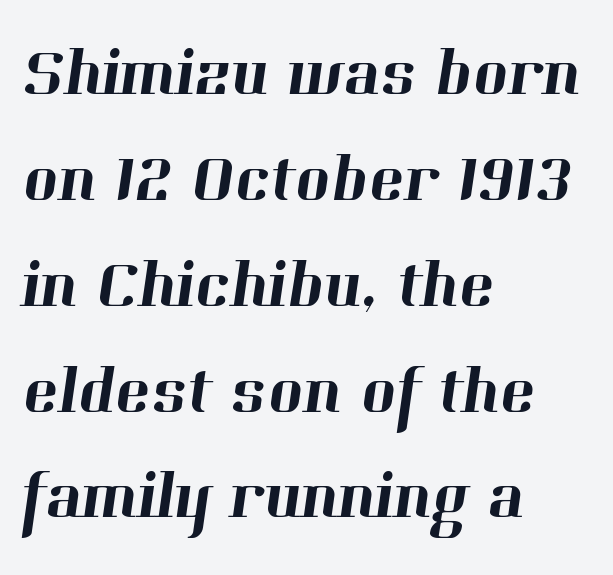
Q: Is the typeface a serif or a sans-serif typeface? A: Serif.
Q: Is the text underlined? A: No.
Q: How is the paragraph aligned? A: Left-aligned.
Q: Is the spacing between letters normal or unusually wide? A: Normal.
Q: Is the spacing between lines tight, normal or loose? A: Normal.
Q: Width (condensed, normal, or wide)? A: Normal.
Q: Stroke contrast? A: High.
Q: x-height? A: Medium.
Q: Monospaced? A: No.
